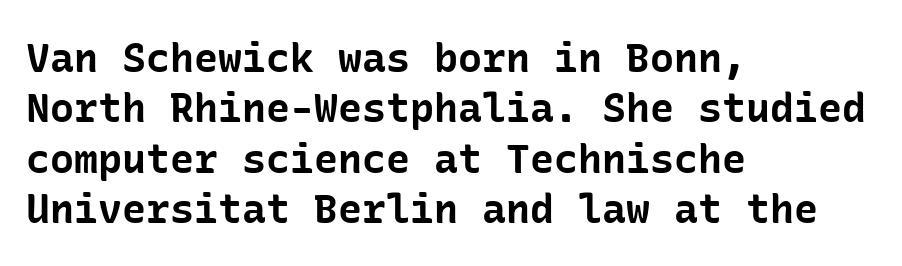
Q: Is the text bold? A: Yes.
Q: Is the text italic (slanted)? A: No, it is upright.
Q: Is the typeface a serif or a sans-serif typeface? A: Sans-serif.
Q: Is the text underlined? A: No.
Q: How is the paragraph aligned? A: Left-aligned.
Q: Is the spacing between letters normal or unusually wide? A: Normal.
Q: Is the spacing between lines tight, normal or loose? A: Normal.
Q: Width (condensed, normal, or wide)? A: Normal.
Q: Stroke contrast? A: Low.
Q: x-height? A: Medium.
